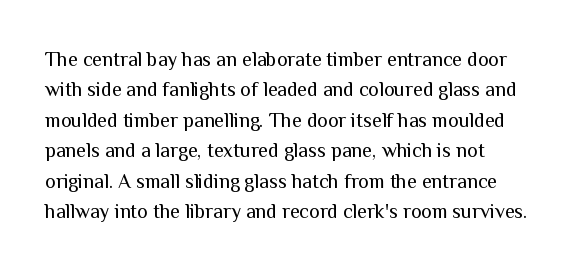
{"italic": "no", "bold": "no", "underline": "no", "align": "left", "line_spacing": "normal", "line_spacing_ratio": 1.52, "letter_spacing": "normal", "letter_spacing_em": 0.0, "glyph_px": 20}
